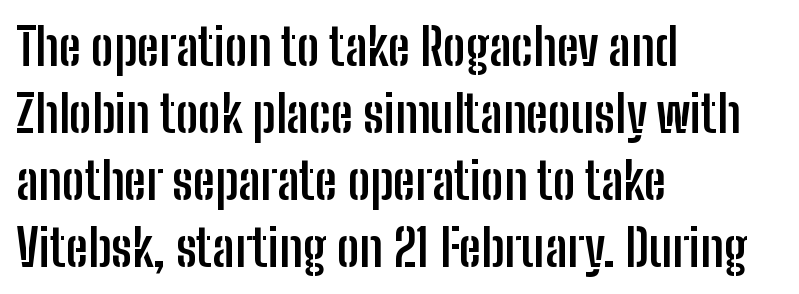
Spacing verdict: proportional, widths tailored to each character. Bare-footed words on every line. How are the letters spaced? Ordinarily, with no added tracking. The lines sit at an ordinary, default distance from one another.
